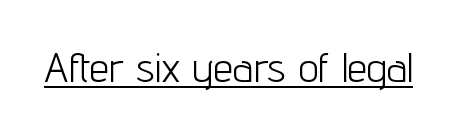
{"serif": "no", "italic": "no", "bold": "no", "weight": "light", "width": "condensed", "stroke_contrast": "low", "x_height": "medium", "monospaced": "no", "underline": "yes", "letter_spacing": "normal", "letter_spacing_em": 0.0, "glyph_px": 40}
